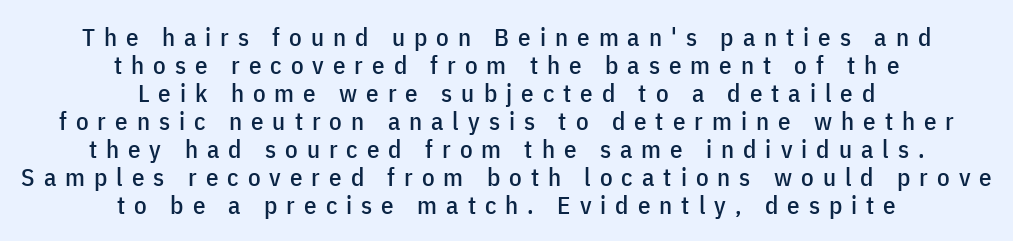
The image shows 25 px text type, upright; set centered, tight line spacing (1.12x), unusually wide letter spacing (+0.36 em), not underlined.
